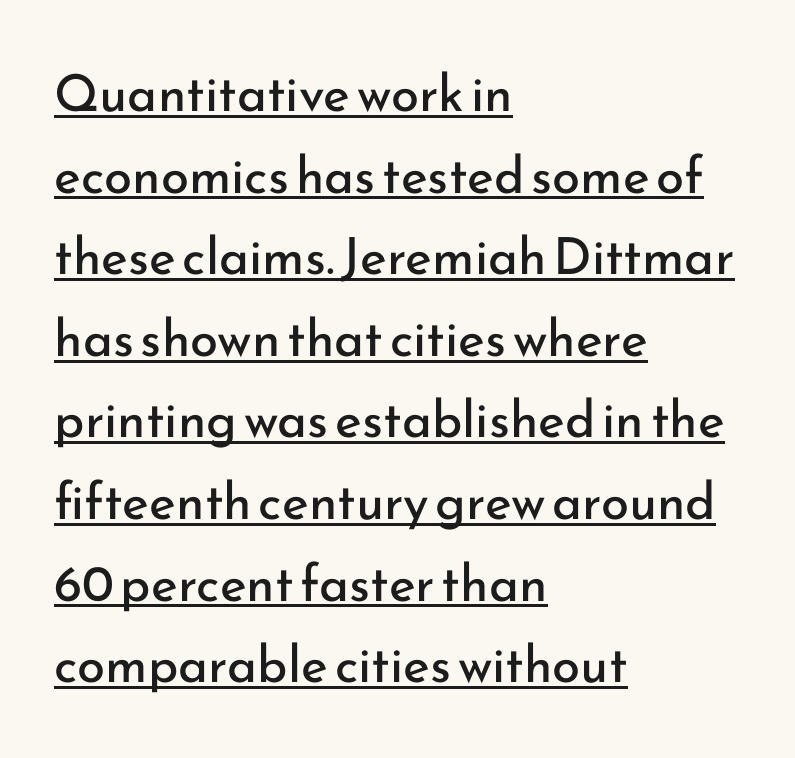
This sample keeps an unexceptional amount of space between lines. Leftover space on each line is placed entirely after the last word. Each letter's strokes conclude bluntly, with no projecting serifs. Nothing unusual about the tracking: characters are spaced as the font intends.
